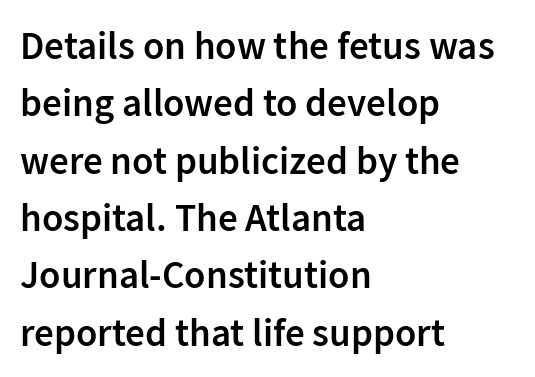
{"serif": "no", "italic": "no", "bold": "semi", "weight": "semibold", "width": "normal", "stroke_contrast": "low", "x_height": "medium", "monospaced": "no", "underline": "no", "align": "left", "line_spacing": "normal", "line_spacing_ratio": 1.47, "letter_spacing": "normal", "letter_spacing_em": 0.0, "glyph_px": 39}
